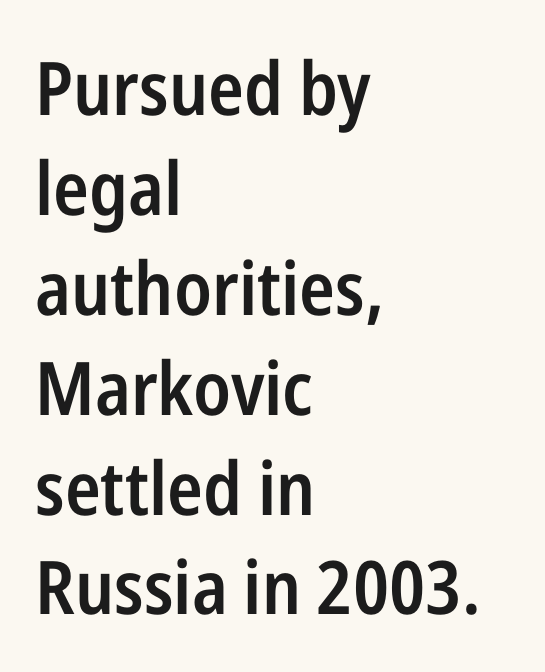
The image shows 74 px semibold, condensed sans-serif type, upright; set left-aligned, normal line spacing (1.35x), normal letter spacing, not underlined; low stroke contrast and a medium x-height.
